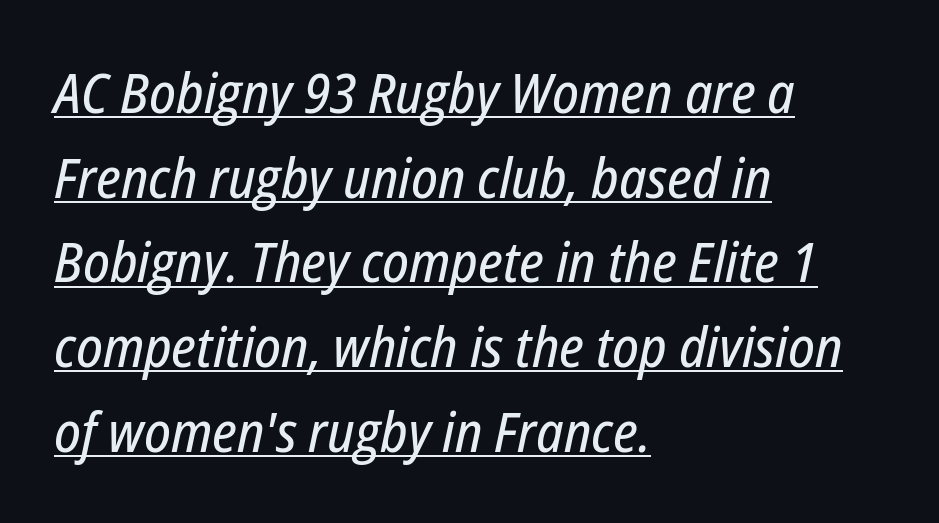
The image shows 55 px condensed type, italic (leaning right); set left-aligned, normal line spacing (1.54x), normal letter spacing, underlined; low stroke contrast and a medium x-height.
